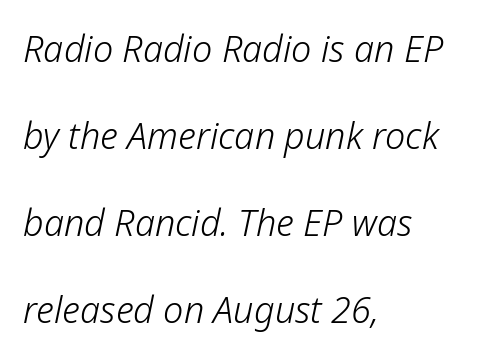
This rendering leaves character spacing at its baseline value. Would a proofreader flag this as italicized? Yes. Widely set lines give the paragraph a tall, airy silhouette. Spacing verdict: proportional, widths tailored to each character. The typesetter chose a ragged-right arrangement here.
